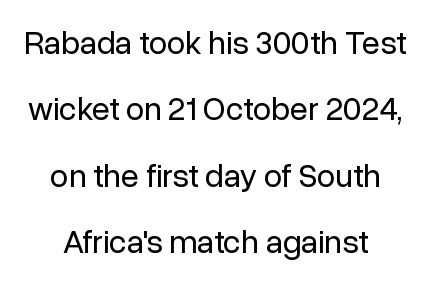
{"serif": "no", "italic": "no", "bold": "no", "weight": "regular", "width": "normal", "stroke_contrast": "low", "x_height": "medium", "monospaced": "no", "underline": "no", "align": "center", "line_spacing": "loose", "line_spacing_ratio": 2.01, "letter_spacing": "normal", "letter_spacing_em": 0.0, "glyph_px": 33}
